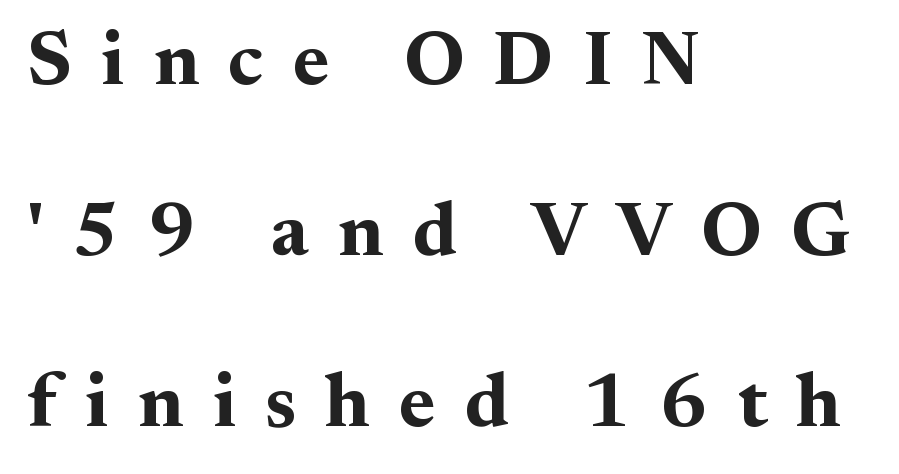
Designer's note — italics off, roman on. Each letter keeps its own natural width here, so spacing adapts to shape. Every letter is thick-stroked: bold, no question. In CSS terms this would be text-align: left.
